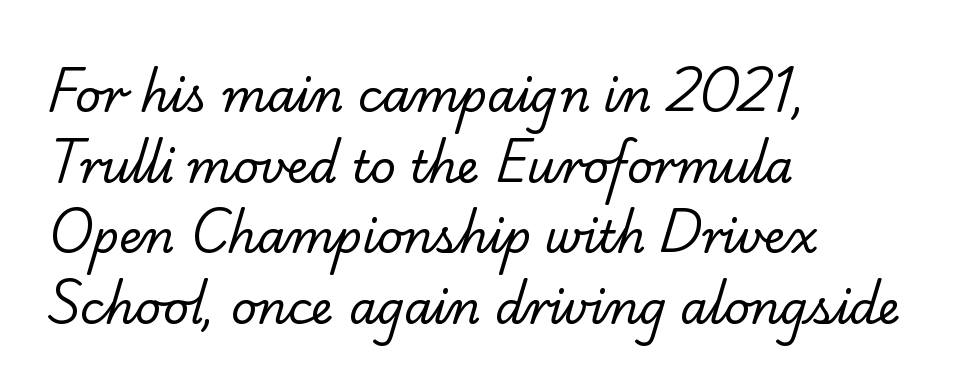
{"bold": "no", "weight": "regular", "width": "normal", "stroke_contrast": "low", "x_height": "small", "monospaced": "no", "underline": "no", "align": "left", "line_spacing": "normal", "line_spacing_ratio": 1.57, "letter_spacing": "normal", "letter_spacing_em": 0.0, "glyph_px": 45}
